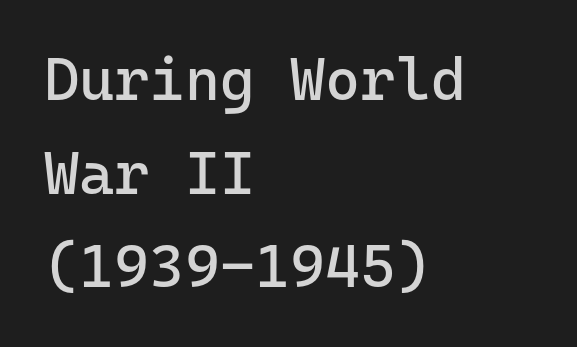
The image shows 60 px regular-weight sans-serif type, upright, monospaced; set left-aligned, normal line spacing (1.56x), normal letter spacing, not underlined; low stroke contrast and a medium x-height.
